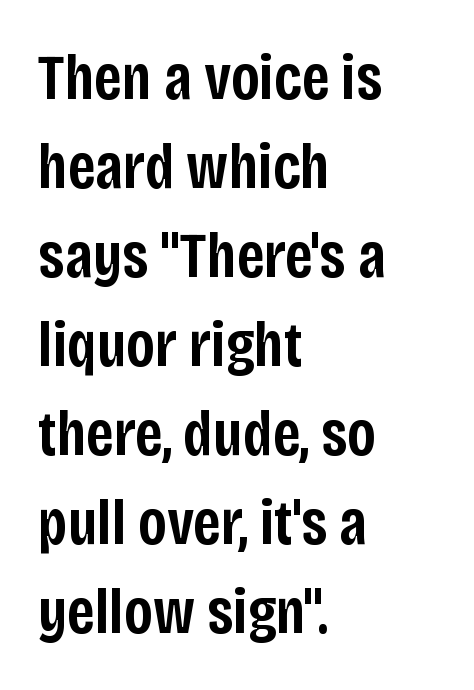
The image shows 65 px semibold, condensed sans-serif type, upright; set left-aligned, normal line spacing (1.37x), normal letter spacing, not underlined; low stroke contrast and a large x-height.
